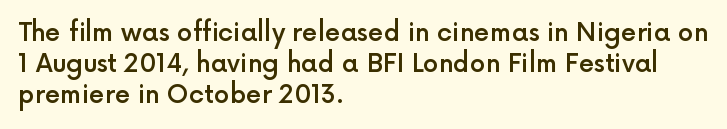
Q: Is the text bold? A: Semi-bold.
Q: Is the text italic (slanted)? A: No, it is upright.
Q: Is the text underlined? A: No.
Q: How is the paragraph aligned? A: Left-aligned.
Q: Is the spacing between letters normal or unusually wide? A: Normal.
